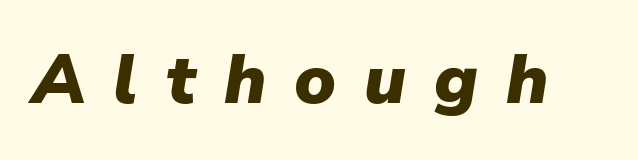
{"italic": "yes", "lean": "right", "slant_degrees": 9, "bold": "yes", "weight": "heavy", "width": "normal", "stroke_contrast": "low", "x_height": "medium", "monospaced": "no", "underline": "no", "letter_spacing": "wide", "letter_spacing_em": 0.4, "glyph_px": 70}
